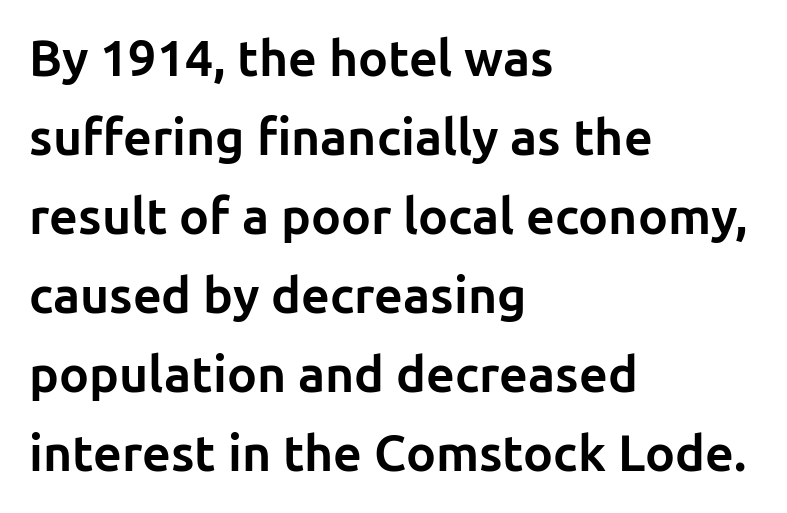
The image shows 50 px bold sans-serif type, upright; set left-aligned, normal line spacing (1.58x), normal letter spacing, not underlined; low stroke contrast and a medium x-height.
